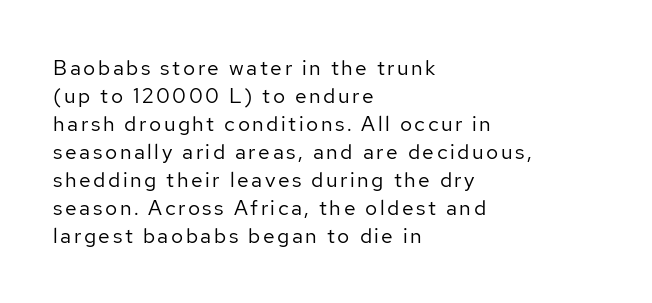
Q: Is the text bold? A: No.
Q: Is the text italic (slanted)? A: No, it is upright.
Q: Is the text underlined? A: No.
Q: How is the paragraph aligned? A: Left-aligned.
Q: Is the spacing between lines tight, normal or loose? A: Normal.
